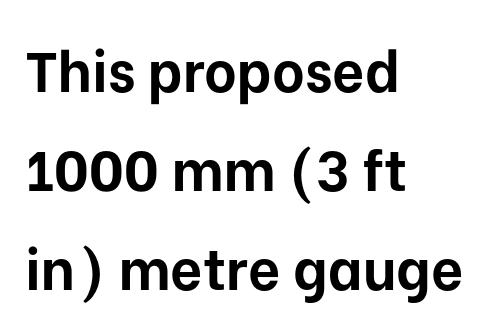
The image shows 56 px bold sans-serif type, upright; set left-aligned, line spacing 1.77x, normal letter spacing, not underlined; low stroke contrast and a medium x-height.
